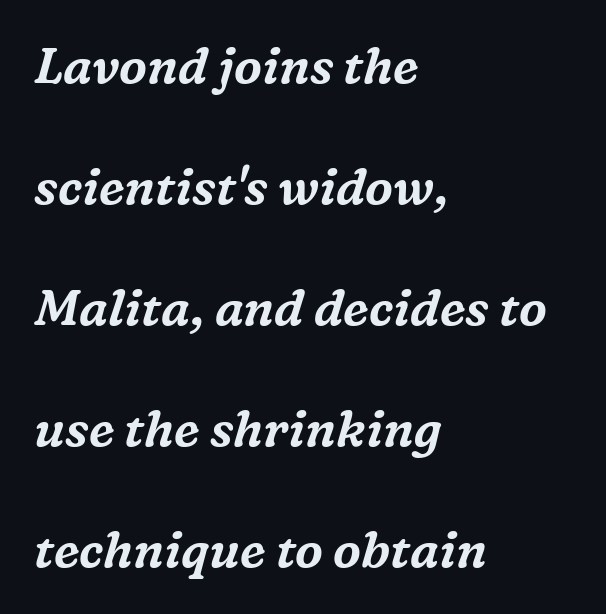
The image shows 50 px serif type, italic (leaning right); set left-aligned, loose line spacing (2.42x), normal letter spacing, not underlined; medium stroke contrast and a medium x-height.
